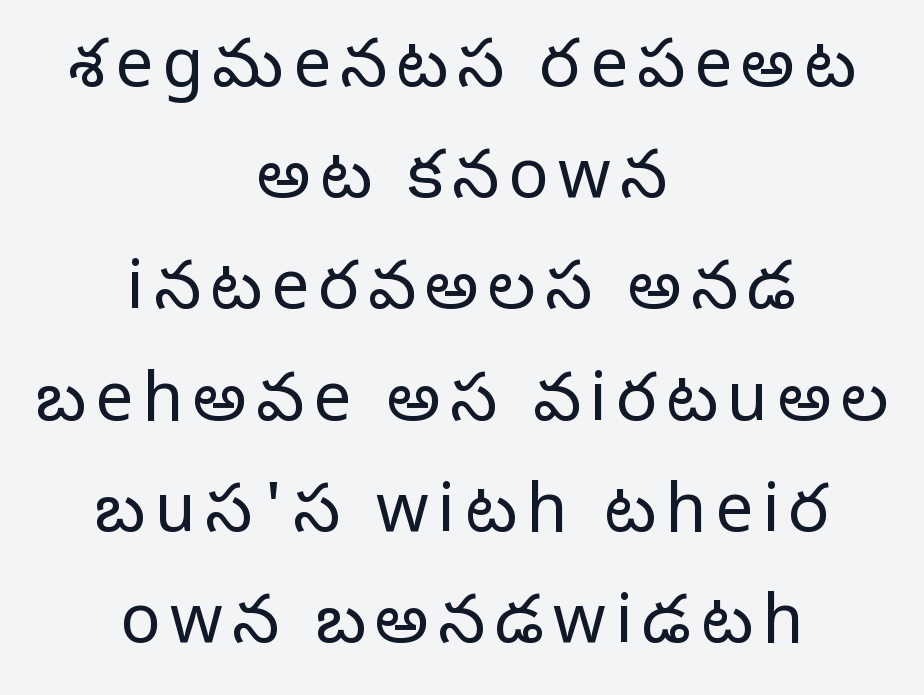
{"serif": "no", "italic": "no", "bold": "no", "weight": "light", "width": "normal", "stroke_contrast": "low", "x_height": "medium", "monospaced": "no", "underline": "no", "align": "center", "line_spacing": "normal", "line_spacing_ratio": 1.66, "glyph_px": 67}
